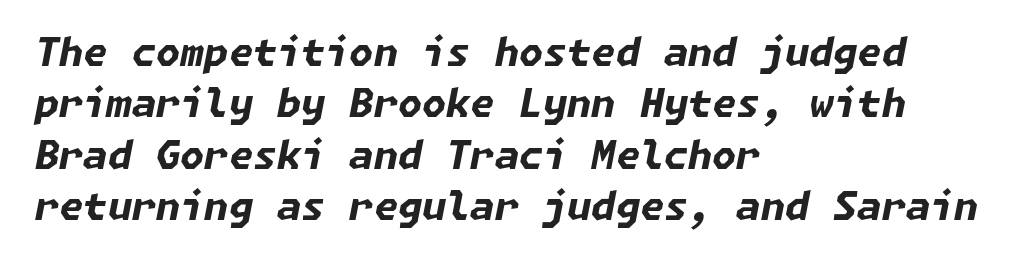
Vertical spacing — default. Is the type slanted? Yes — the strokes lean at a clear angle. The lines are quadded left. Nobody touched the tracking dial on this one. Check the space under the baseline: it is left empty.
